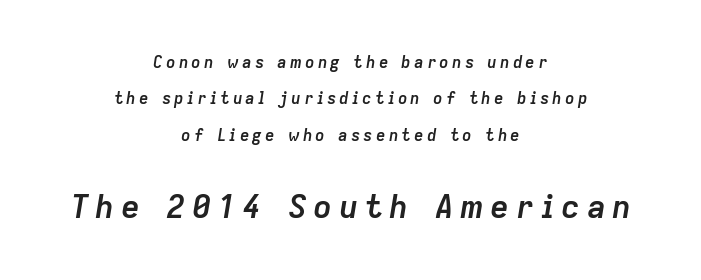
Q: Is the text bold? A: Yes.
Q: Is the text italic (slanted)? A: Yes, it leans right by about 9 degrees.
Q: Is the text underlined? A: No.
Q: How is the paragraph aligned? A: Centered.
Q: Is the spacing between lines tight, normal or loose? A: Loose.
Q: Which block of text is set in a larger size, the first (top) or the second (bottom)? A: The second (bottom) one.
Q: Width (condensed, normal, or wide)? A: Normal.
Q: Stroke contrast? A: Low.
Q: x-height? A: Medium.
Q: Monospaced? A: No.
